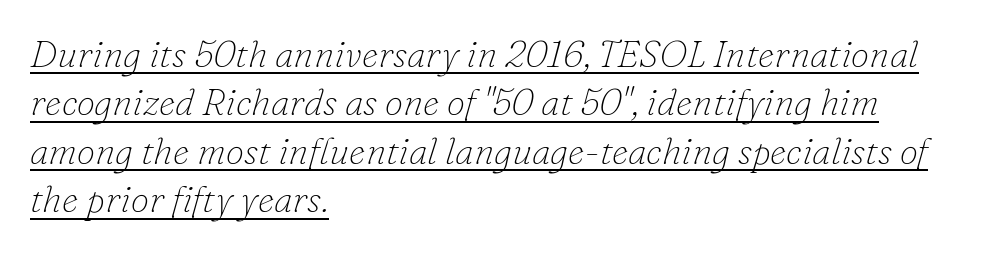
{"serif": "yes", "italic": "yes", "lean": "right", "slant_degrees": 16, "bold": "no", "weight": "thin", "width": "normal", "stroke_contrast": "low", "x_height": "small", "monospaced": "no", "underline": "yes", "align": "left", "line_spacing": "normal", "line_spacing_ratio": 1.31, "letter_spacing": "normal", "letter_spacing_em": 0.0, "glyph_px": 37}
